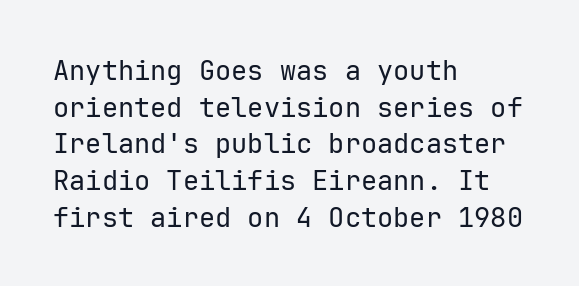
The image shows 27 px text type, upright; set left-aligned, normal line spacing (1.36x), normal letter spacing, not underlined.
